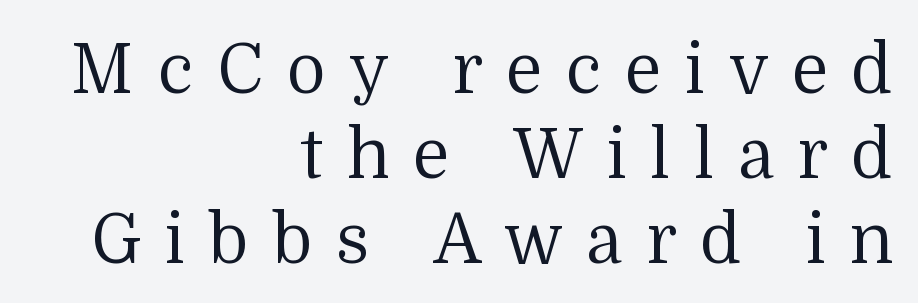
Honestly, there is no underline to notice here at all. Check where the strokes stop: tiny serifs finish them off. Evenly set lines give the paragraph a standard silhouette. These lines stack with their right ends in a neat column.
